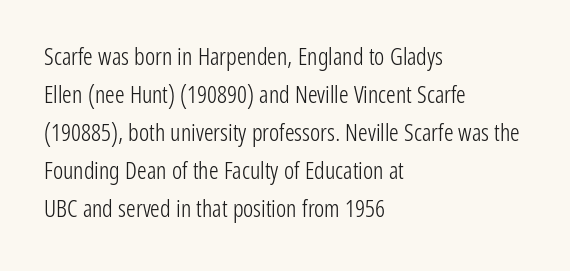
{"italic": "no", "bold": "no", "underline": "no", "align": "left", "line_spacing": "normal", "line_spacing_ratio": 1.58, "letter_spacing": "normal", "letter_spacing_em": 0.0, "glyph_px": 24}
